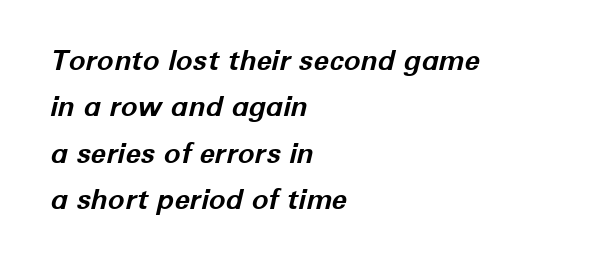
Is the type slanted? Yes — the strokes lean at a clear angle. Short and long lines alike share a common starting point at left. Do the characters align in a grid? No, the font is proportional. A normal amount of white space separates one row of letters from the next. These lines keep a tight, regular rhythm from letter to letter.
